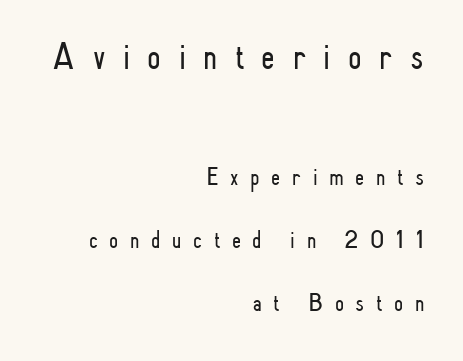
A student would call this right alignment; a typographer would say flush right, rag left. No letter is thick-stroked: the sample isn't bold. The glyphs are unaccompanied by any horizontal stroke below them. Successive baselines arrive slowly, with a big drop between each.
